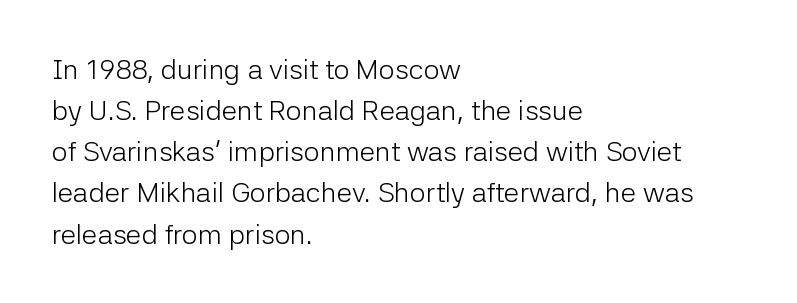
{"serif": "no", "italic": "no", "bold": "no", "weight": "light", "width": "normal", "stroke_contrast": "low", "x_height": "medium", "monospaced": "no", "underline": "no", "align": "left", "line_spacing": "normal", "line_spacing_ratio": 1.47, "letter_spacing": "normal", "letter_spacing_em": 0.0, "glyph_px": 28}
